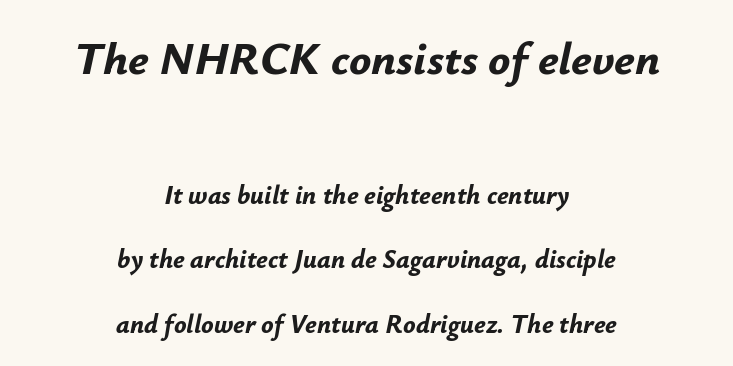
{"italic": "yes", "lean": "right", "slant_degrees": 12, "bold": "yes", "weight": "bold", "width": "normal", "stroke_contrast": "low", "x_height": "small", "monospaced": "no", "underline": "no", "align": "center", "line_spacing": "loose", "line_spacing_ratio": 2.48, "letter_spacing": "normal", "letter_spacing_em": 0.0, "larger_block": "first", "size_ratio": 1.77, "glyph_px": 46}
